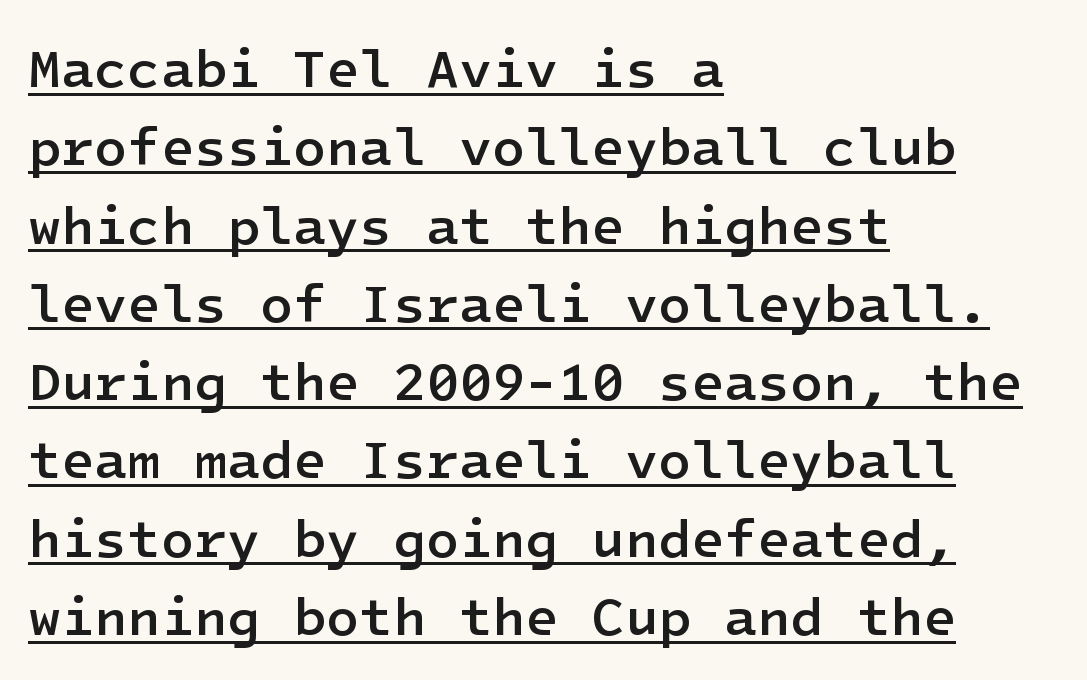
Serifs: no, the terminals of the letterforms are clean. Each line of the rendering has a horizontal stroke beneath the glyphs. Caption: semibold face, moderately heavy strokes. Notice how the passage keeps a crisp vertical edge on the left only. Upright lettering throughout.
